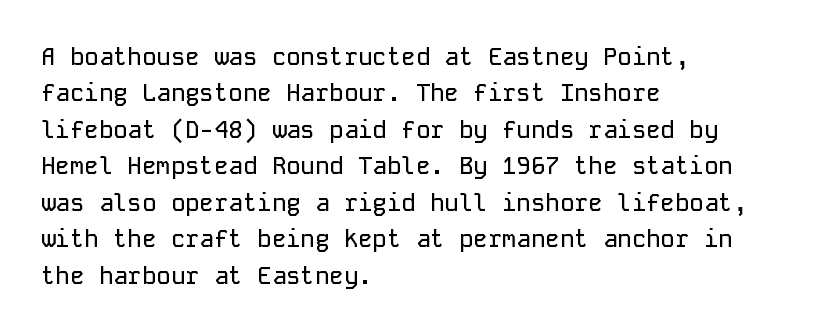
Q: Is the text italic (slanted)? A: No, it is upright.
Q: Is the text underlined? A: No.
Q: How is the paragraph aligned? A: Left-aligned.
Q: Is the spacing between letters normal or unusually wide? A: Normal.
Q: Is the spacing between lines tight, normal or loose? A: Normal.
